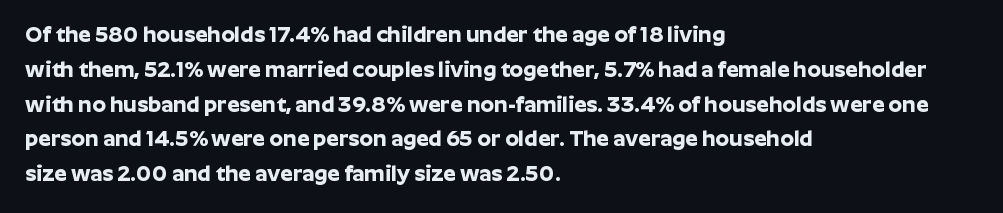
The image shows 22 px bold type, upright; set left-aligned, normal line spacing (1.58x), normal letter spacing, not underlined.
